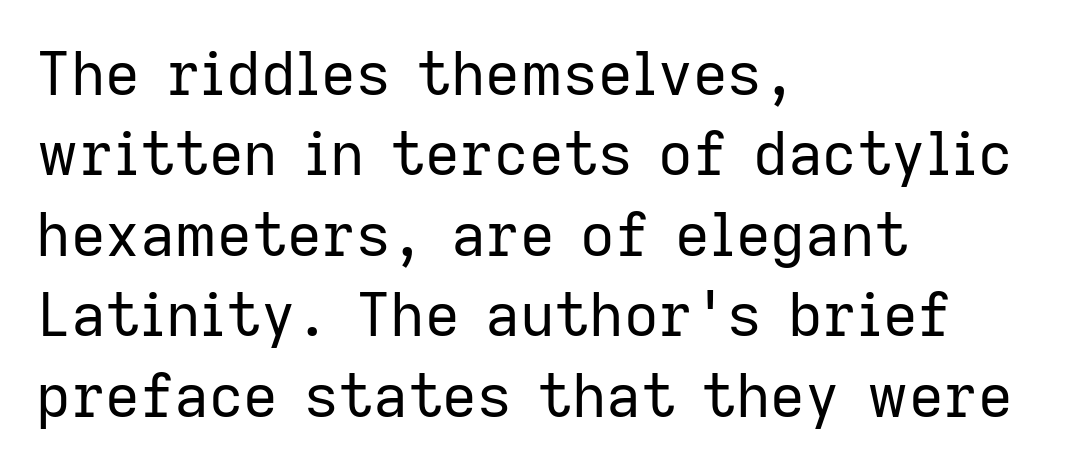
The image shows 60 px regular-weight sans-serif type, upright; set left-aligned, normal line spacing (1.34x), normal letter spacing, not underlined; low stroke contrast and a medium x-height.
